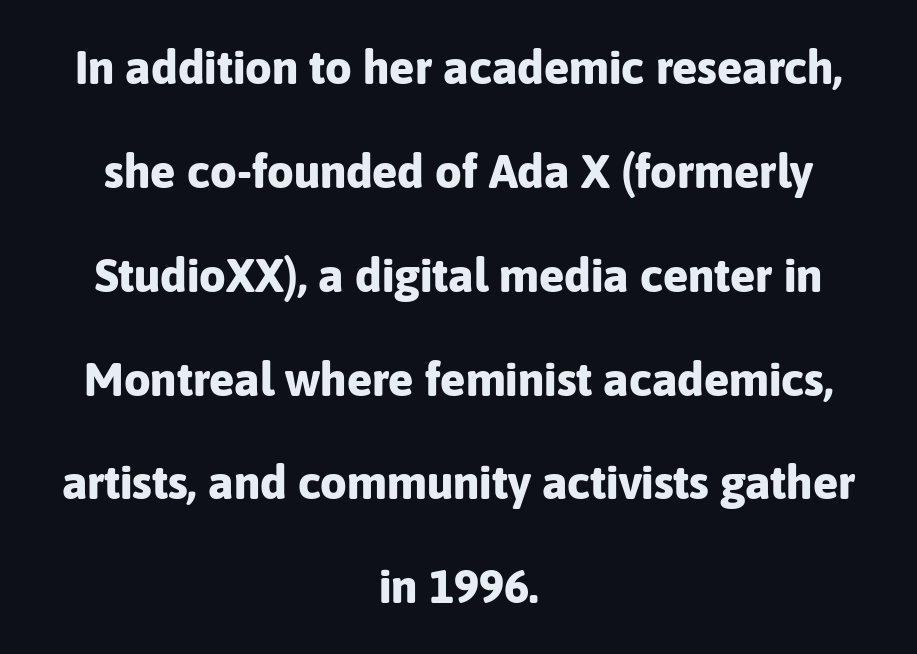
The image shows 47 px bold sans-serif type, upright; set centered, loose line spacing (2.21x), normal letter spacing, not underlined; low stroke contrast and a medium x-height.
